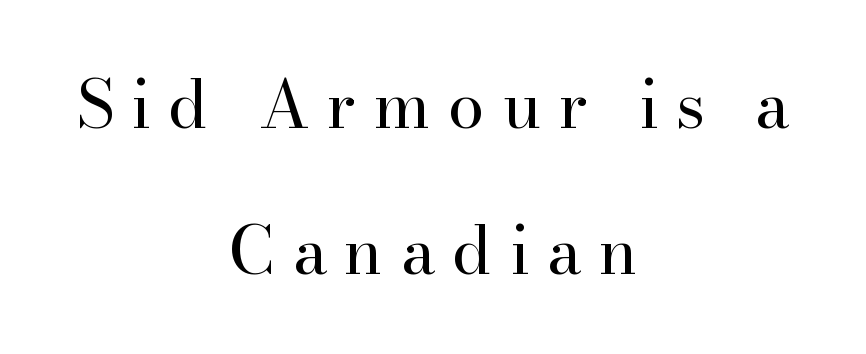
The image shows 66 px regular-weight serif type, upright; set centered, loose line spacing (2.21x), unusually wide letter spacing (+0.26 em), not underlined; high stroke contrast and a small x-height.
